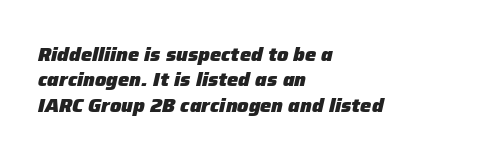
{"italic": "yes", "lean": "right", "slant_degrees": 12, "bold": "yes", "underline": "no", "align": "left", "line_spacing": "normal", "line_spacing_ratio": 1.27, "letter_spacing": "normal", "letter_spacing_em": 0.0, "glyph_px": 20}
